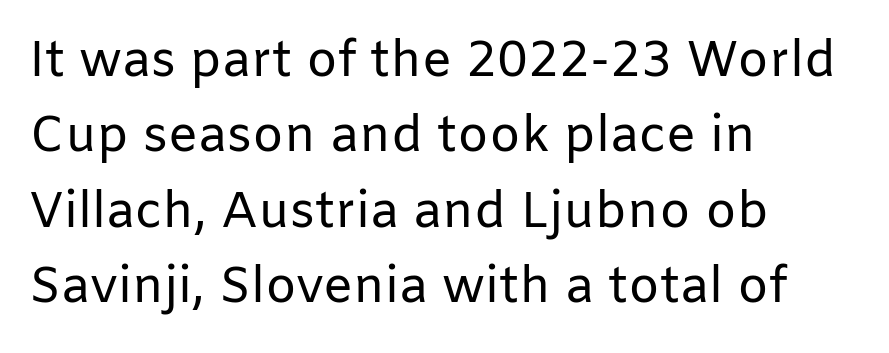
{"serif": "no", "italic": "no", "bold": "no", "weight": "regular", "width": "normal", "stroke_contrast": "low", "x_height": "medium", "monospaced": "no", "underline": "no", "align": "left", "line_spacing": "normal", "line_spacing_ratio": 1.51, "letter_spacing": "normal", "letter_spacing_em": 0.0, "glyph_px": 50}
